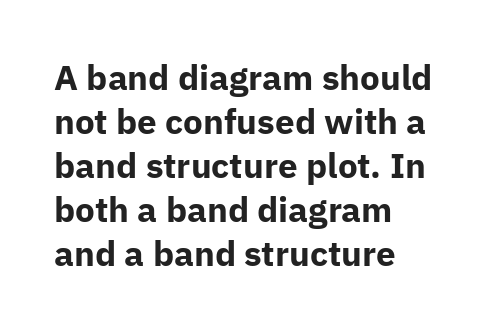
{"serif": "no", "italic": "no", "bold": "yes", "weight": "bold", "width": "normal", "stroke_contrast": "low", "x_height": "medium", "monospaced": "no", "underline": "no", "align": "left", "line_spacing": "normal", "line_spacing_ratio": 1.26, "letter_spacing": "normal", "letter_spacing_em": 0.0, "glyph_px": 35}
